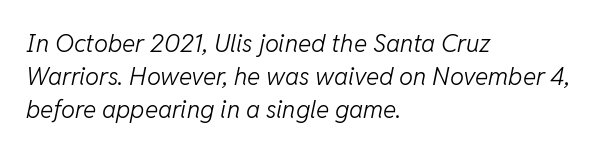
The image shows 25 px text type, italic (leaning right); set left-aligned, normal line spacing (1.33x), normal letter spacing, not underlined.
